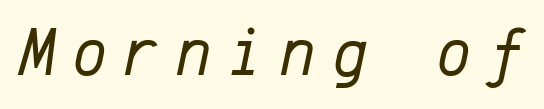
No chunkiness to these letters — they're not bold. Loose tracking; the words dissolve into strings of separated letters. Fixed-width glyphs throughout — classic coding-font behaviour. The text carries the slant typical of an italic or oblique font. Check the space under the baseline: it is left empty.
